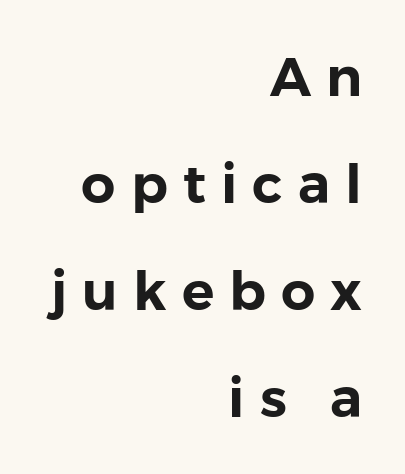
Q: Is the text italic (slanted)? A: No, it is upright.
Q: Is the typeface a serif or a sans-serif typeface? A: Sans-serif.
Q: Is the text underlined? A: No.
Q: How is the paragraph aligned? A: Right-aligned.
Q: Is the spacing between letters normal or unusually wide? A: Unusually wide.
Q: Is the spacing between lines tight, normal or loose? A: Loose.
Q: Width (condensed, normal, or wide)? A: Normal.
Q: Stroke contrast? A: Low.
Q: x-height? A: Medium.
Q: Monospaced? A: No.
